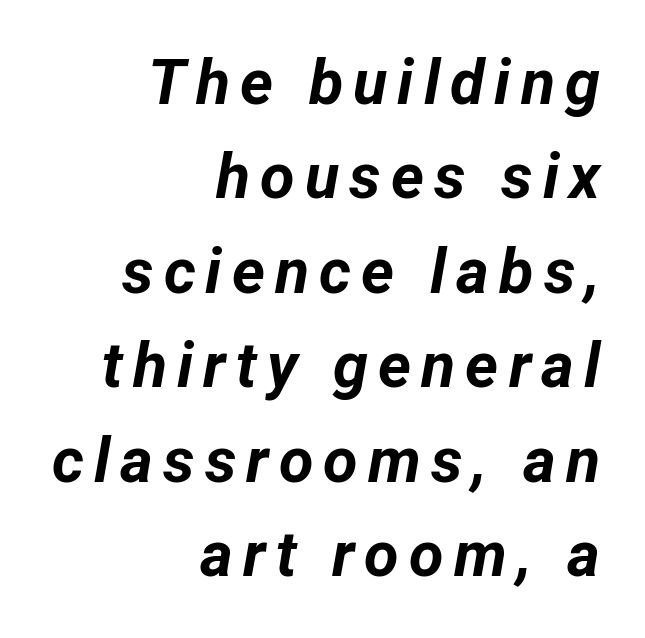
Q: Is the text bold? A: Yes.
Q: Is the text italic (slanted)? A: Yes, it leans right by about 12 degrees.
Q: Is the text underlined? A: No.
Q: How is the paragraph aligned? A: Right-aligned.
Q: Is the spacing between lines tight, normal or loose? A: Normal.
Q: Width (condensed, normal, or wide)? A: Normal.
Q: Stroke contrast? A: Low.
Q: x-height? A: Medium.
Q: Monospaced? A: No.
